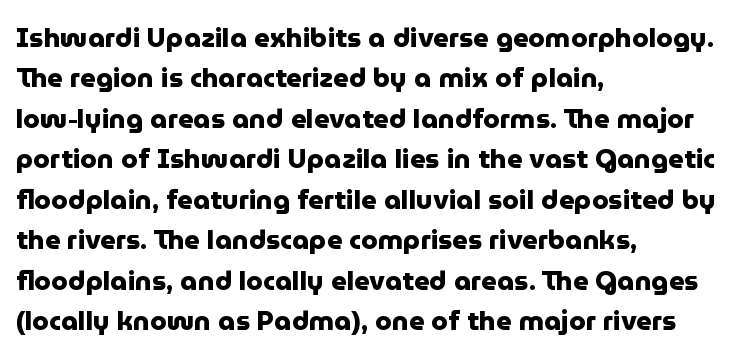
Look at the tracking — it's just the regular setting, nothing added. A classic flush-left, rag-right setting is used for this passage. Lines of text with bare space underneath. The font's upright variant was chosen for this text.
